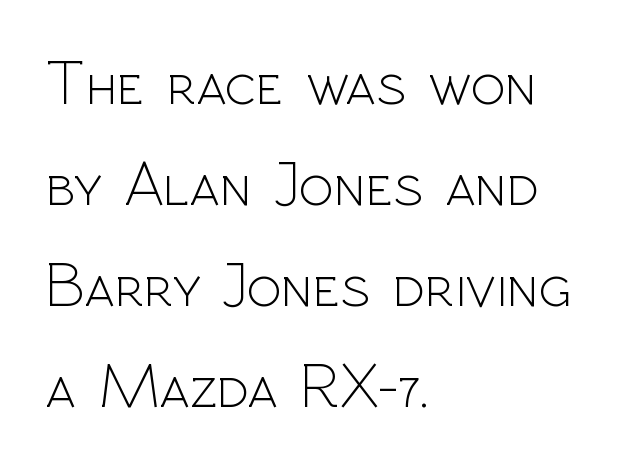
{"serif": "no", "italic": "no", "bold": "no", "weight": "light", "width": "normal", "x_height": "medium", "monospaced": "no", "underline": "no", "align": "left", "line_spacing": "normal", "line_spacing_ratio": 1.58, "letter_spacing": "normal", "letter_spacing_em": 0.0, "glyph_px": 64}
